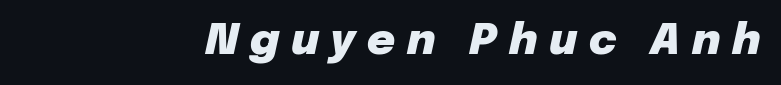
The image shows 43 px heavy type, italic (leaning right); set unusually wide letter spacing (+0.27 em), not underlined; low stroke contrast and a medium x-height.
